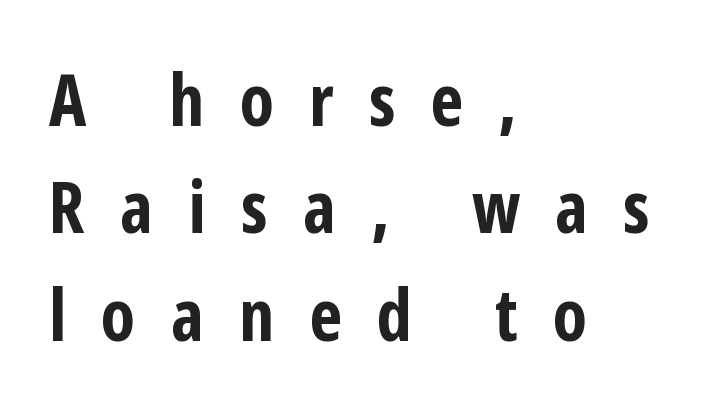
The zone under the glyphs is completely vacant. Spacing verdict: proportional, widths tailored to each character. Does the type have serifs? No, each stem ends abruptly. Every stem runs plumb, perpendicular to the baseline.
